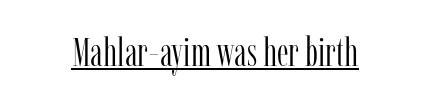
The image shows 40 px light, condensed serif type, upright; set normal letter spacing, underlined; low stroke contrast and a medium x-height.
